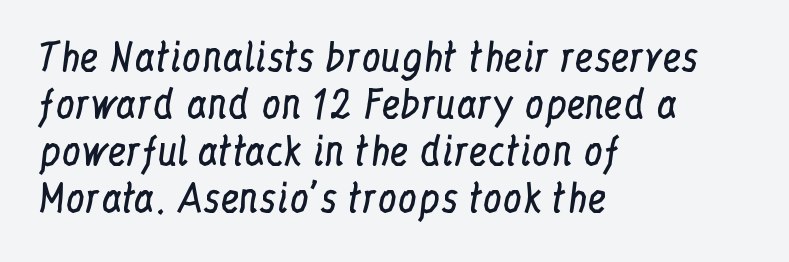
{"serif": "yes", "bold": "no", "weight": "regular", "width": "condensed", "stroke_contrast": "low", "x_height": "medium", "monospaced": "no", "underline": "no", "align": "left", "line_spacing_ratio": 1.24, "letter_spacing": "normal", "letter_spacing_em": 0.0, "glyph_px": 38}
